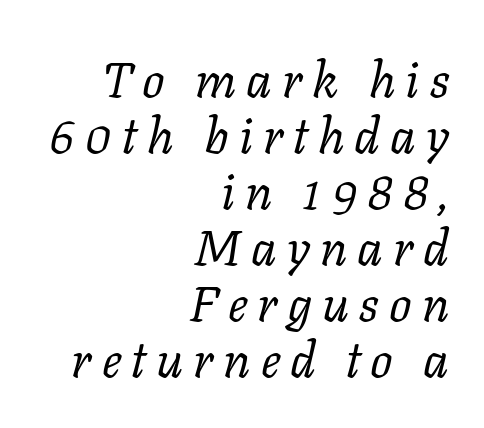
The image shows 50 px regular-weight serif type, italic (leaning right); set right-aligned, tight line spacing (1.12x), unusually wide letter spacing (+0.2 em), not underlined; low stroke contrast and a medium x-height.
